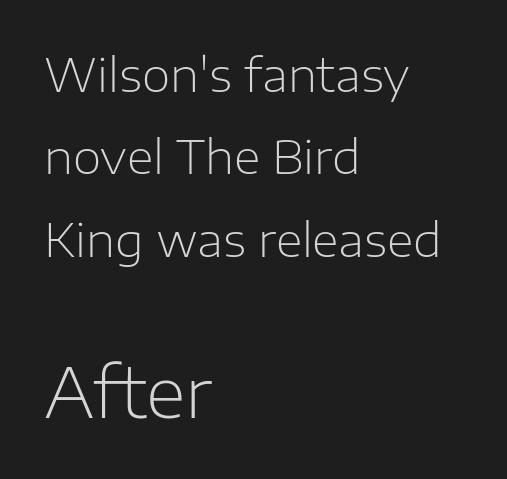
{"serif": "no", "italic": "no", "bold": "no", "weight": "light", "width": "normal", "stroke_contrast": "low", "x_height": "medium", "monospaced": "no", "underline": "no", "align": "left", "line_spacing_ratio": 1.79, "letter_spacing": "normal", "letter_spacing_em": 0.0, "larger_block": "second", "size_ratio": 1.5, "glyph_px": 69}
